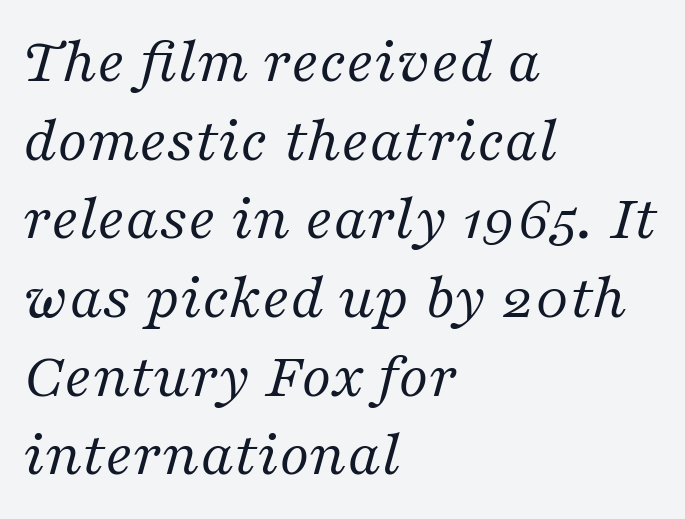
{"serif": "yes", "italic": "yes", "lean": "right", "slant_degrees": 16, "bold": "no", "weight": "regular", "width": "normal", "stroke_contrast": "medium", "x_height": "medium", "monospaced": "no", "underline": "no", "align": "left", "line_spacing_ratio": 1.21, "letter_spacing": "normal", "letter_spacing_em": 0.0, "glyph_px": 65}
